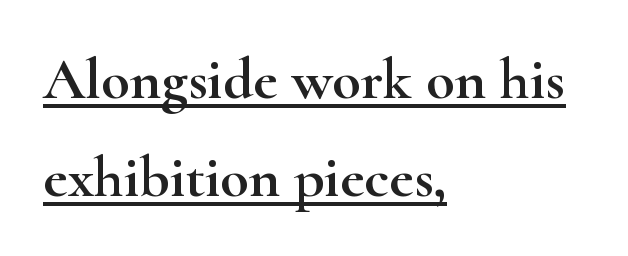
The image shows 59 px wide serif type, upright; set left-aligned, normal line spacing (1.66x), normal letter spacing, underlined; high stroke contrast and a small x-height.
